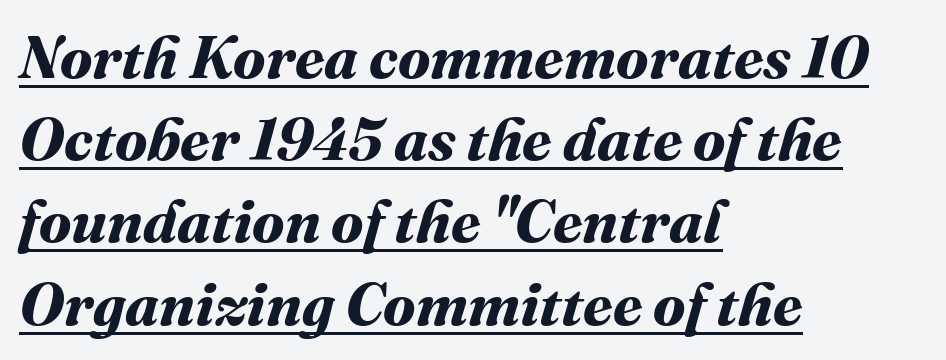
The gaps between neighbouring characters are ordinary and unremarkable. The passage shown is underscored from start to finish. Compared with typical paragraphs, the rows here are spaced about the same. The passage shown is emphatically bold. Character widths vary here, with narrow letters taking less room than wide ones. The setting favours the left margin, as ordinary paragraphs usually do.
